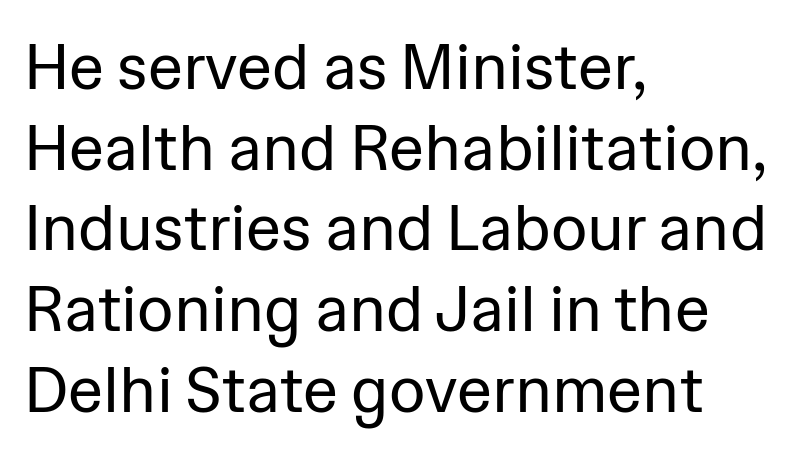
The image shows 63 px regular-weight sans-serif type, upright; set left-aligned, normal line spacing (1.28x), normal letter spacing, not underlined; low stroke contrast and a medium x-height.
